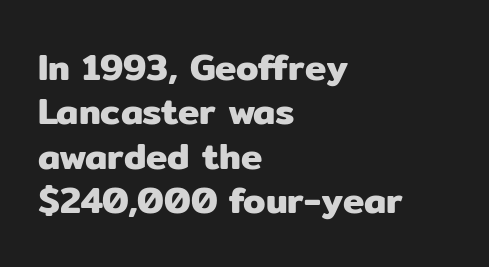
The rendering uses natural spacing where letterforms have individual widths. A typesetter would mark this as roman, not italic. Plain, unruled lines of type. These lines are set flush left with a ragged right edge. Classification — sans serif.
